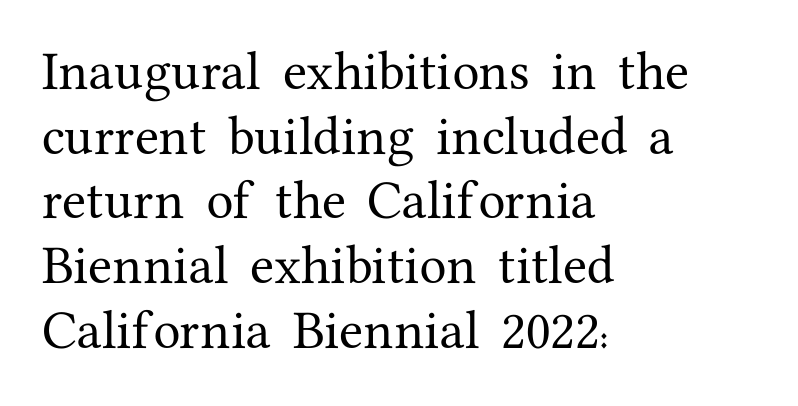
The image shows 44 px serif type, upright; set left-aligned, normal line spacing (1.47x), normal letter spacing, not underlined; medium stroke contrast and a medium x-height.
